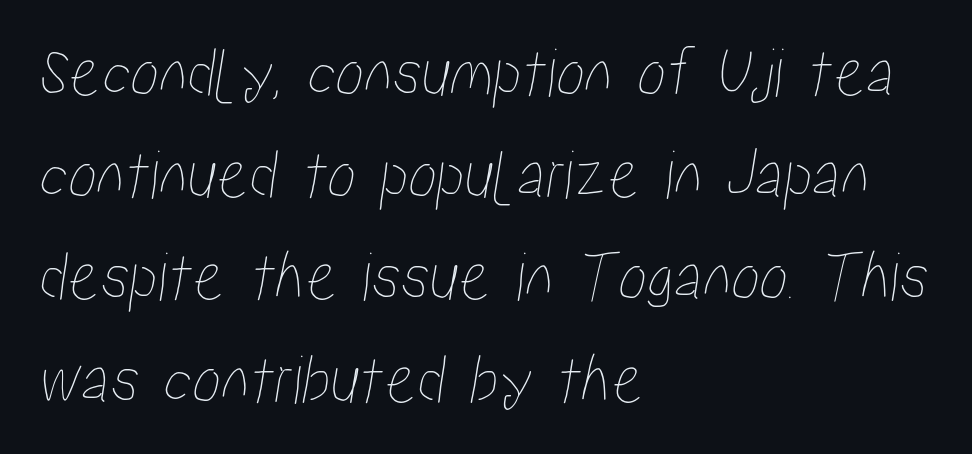
{"width": "condensed", "stroke_contrast": "low", "x_height": "medium", "monospaced": "no", "underline": "no", "align": "left", "line_spacing": "normal", "line_spacing_ratio": 1.42, "letter_spacing": "normal", "letter_spacing_em": 0.0, "glyph_px": 72}
